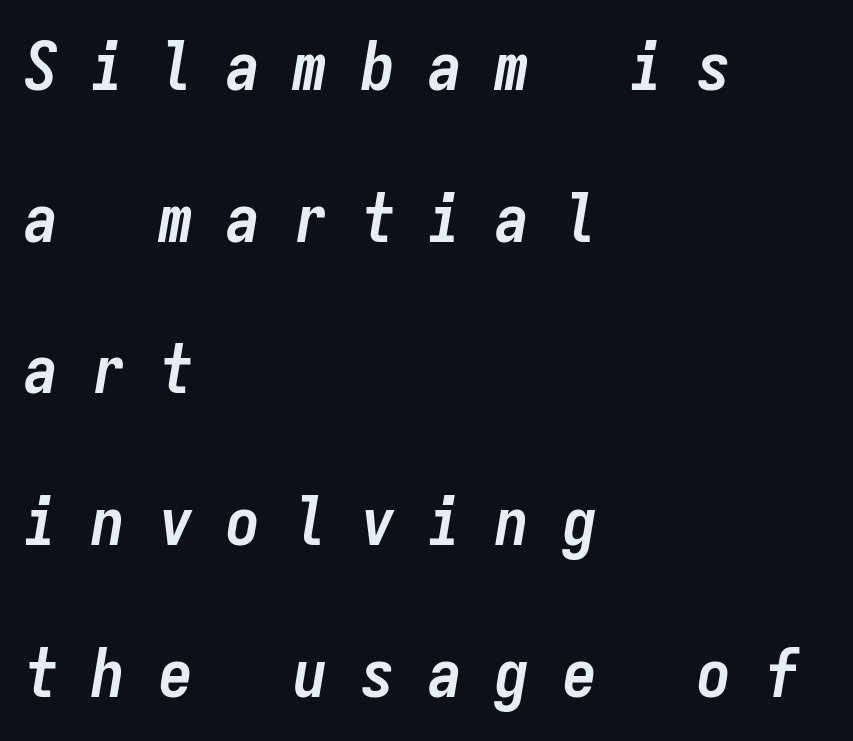
Layout note: lines flush left. The strip under each line holds only bare page. Is the letter spacing exaggerated? Yes — the characters are pushed far apart. I'd describe the lettering as bold — thick and assertive. Notice the wide empty band between every row — that's loose leading. A typesetter would call this monospace, since all characters share one set width.
